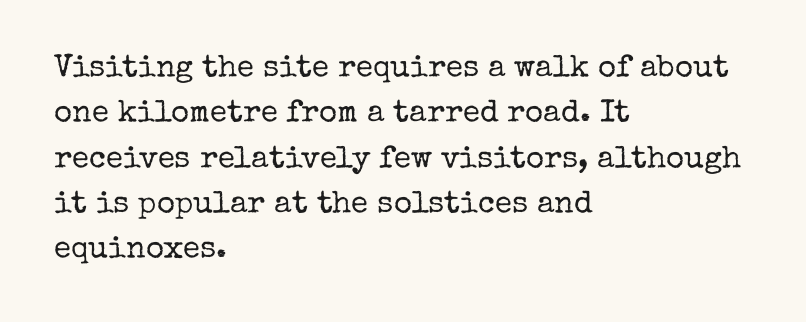
Spacing between characters is what you'd get straight out of the box. Note: serifs present on the glyphs. You could not count columns in this text — the font is proportionally spaced. You can tell it's not italic because the verticals are truly vertical.
